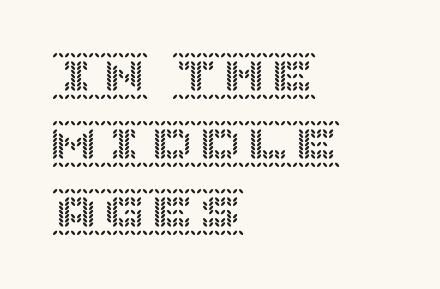
{"italic": "no", "width": "normal", "x_height": "large", "underline": "no", "align": "left", "line_spacing": "normal", "line_spacing_ratio": 1.42, "letter_spacing": "normal", "letter_spacing_em": 0.0, "glyph_px": 48}
